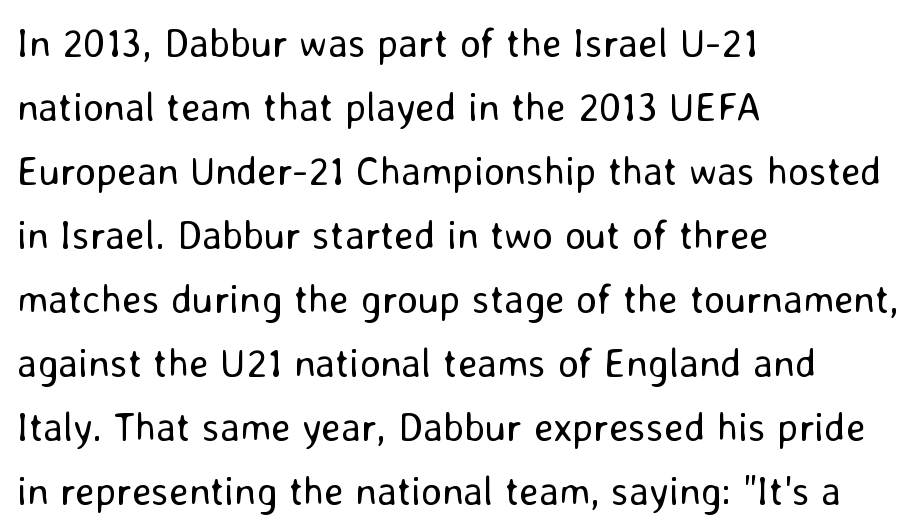
Q: Is the text bold? A: No.
Q: Is the text italic (slanted)? A: No, it is upright.
Q: Is the typeface a serif or a sans-serif typeface? A: Sans-serif.
Q: Is the text underlined? A: No.
Q: How is the paragraph aligned? A: Left-aligned.
Q: Is the spacing between letters normal or unusually wide? A: Normal.
Q: Is the spacing between lines tight, normal or loose? A: Normal.
Q: Width (condensed, normal, or wide)? A: Normal.
Q: Stroke contrast? A: Low.
Q: x-height? A: Medium.
Q: Monospaced? A: No.
